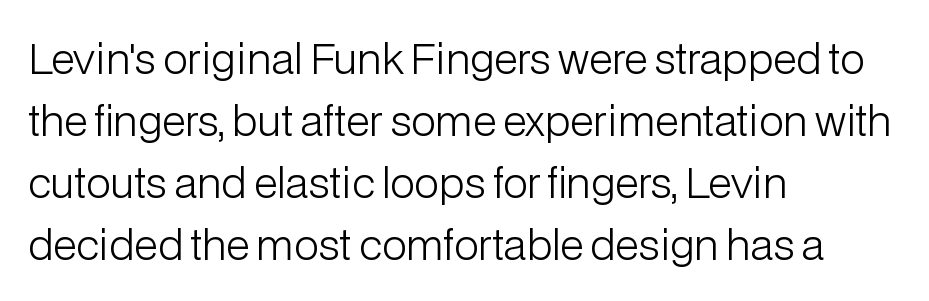
{"serif": "no", "italic": "no", "bold": "no", "weight": "light", "width": "normal", "stroke_contrast": "low", "x_height": "medium", "monospaced": "no", "underline": "no", "align": "left", "line_spacing": "normal", "line_spacing_ratio": 1.51, "letter_spacing": "normal", "letter_spacing_em": 0.0, "glyph_px": 41}
